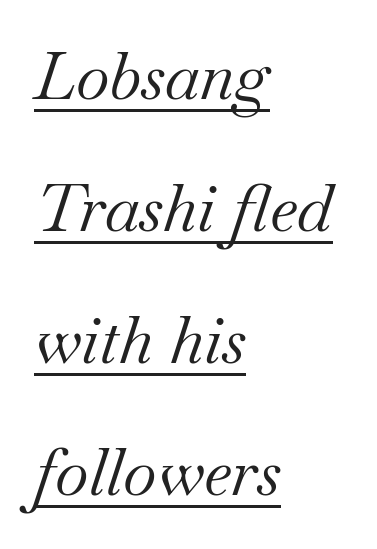
{"serif": "yes", "italic": "yes", "lean": "right", "slant_degrees": 18, "bold": "no", "weight": "regular", "width": "normal", "stroke_contrast": "medium", "x_height": "small", "monospaced": "no", "underline": "yes", "align": "left", "line_spacing": "loose", "line_spacing_ratio": 2.03, "letter_spacing": "normal", "letter_spacing_em": 0.0, "glyph_px": 65}
